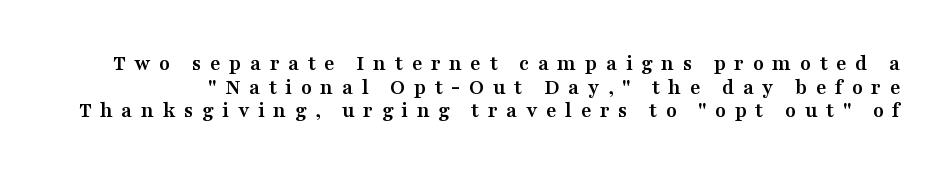
The image shows 22 px bold type, upright; set tight line spacing (1.07x), unusually wide letter spacing (+0.39 em), not underlined.
